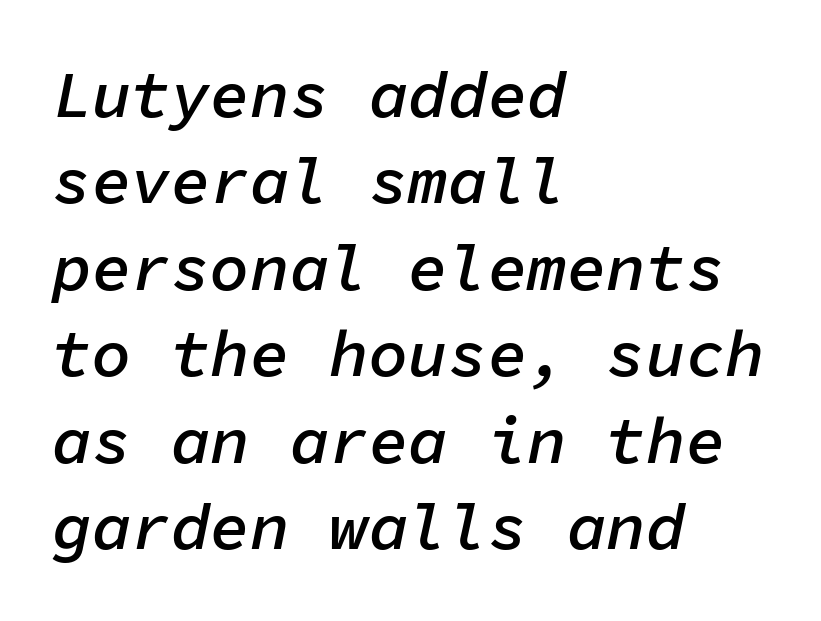
Q: Is the text bold? A: Semi-bold.
Q: Is the text italic (slanted)? A: Yes, it leans right by about 11 degrees.
Q: Is the text underlined? A: No.
Q: How is the paragraph aligned? A: Left-aligned.
Q: Is the spacing between letters normal or unusually wide? A: Normal.
Q: Is the spacing between lines tight, normal or loose? A: Normal.
Q: Width (condensed, normal, or wide)? A: Normal.
Q: Stroke contrast? A: Low.
Q: x-height? A: Medium.
Q: Monospaced? A: Yes.
